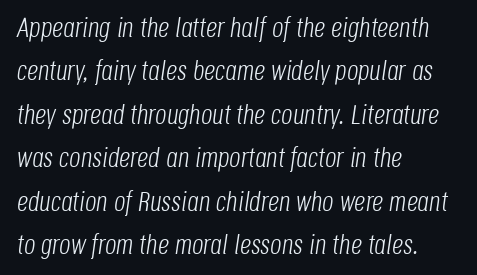
Q: Is the text bold? A: No.
Q: Is the text italic (slanted)? A: Yes, it leans right by about 8 degrees.
Q: Is the text underlined? A: No.
Q: How is the paragraph aligned? A: Left-aligned.
Q: Is the spacing between letters normal or unusually wide? A: Normal.
Q: Is the spacing between lines tight, normal or loose? A: Normal.
Q: Width (condensed, normal, or wide)? A: Condensed.
Q: Stroke contrast? A: Low.
Q: x-height? A: Large.
Q: Monospaced? A: No.
